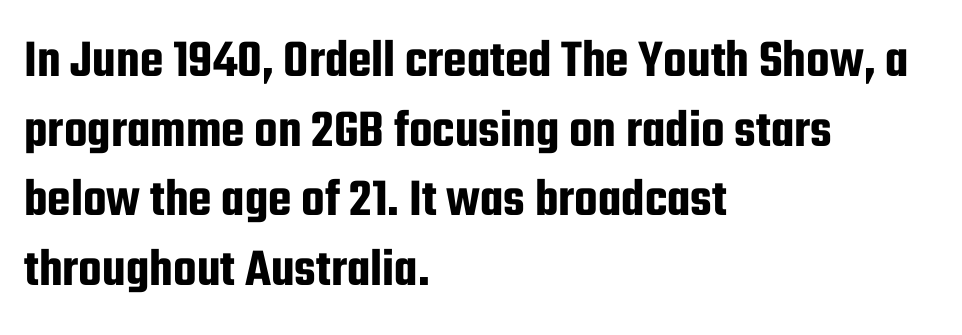
The image shows 54 px condensed sans-serif type, upright; set left-aligned, normal line spacing (1.29x), normal letter spacing, not underlined; low stroke contrast and a medium x-height.
